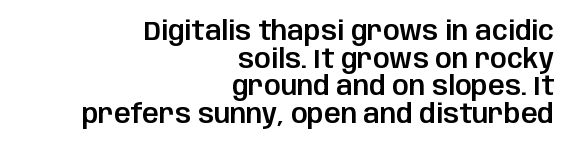
Q: Is the text italic (slanted)? A: No, it is upright.
Q: Is the text underlined? A: No.
Q: How is the paragraph aligned? A: Right-aligned.
Q: Is the spacing between letters normal or unusually wide? A: Normal.
Q: Is the spacing between lines tight, normal or loose? A: Tight.
